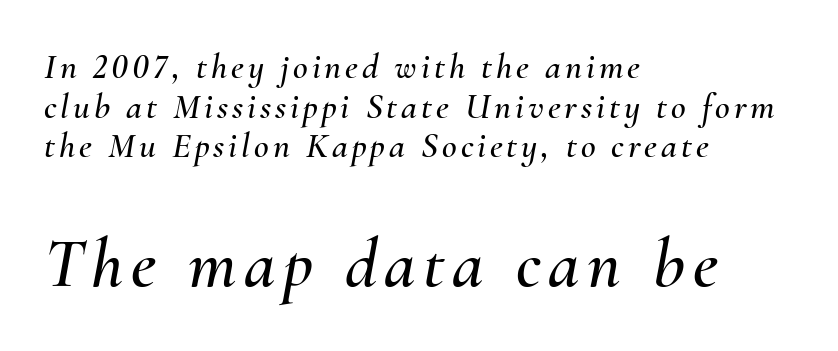
The image shows 71 px text type, italic (leaning right); set left-aligned, tight line spacing (1.1x), not underlined; the second (bottom) block is 1.97x larger; medium stroke contrast and a small x-height.
